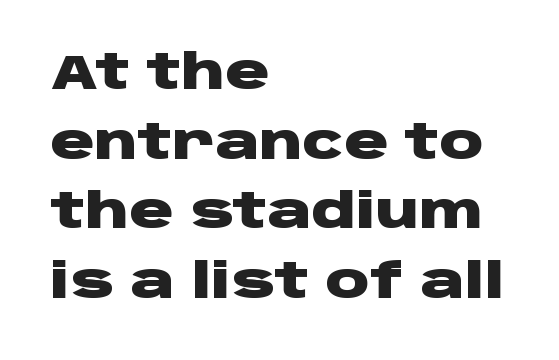
{"serif": "no", "italic": "no", "bold": "yes", "weight": "heavy", "width": "wide", "stroke_contrast": "low", "x_height": "large", "monospaced": "no", "underline": "no", "align": "left", "line_spacing": "normal", "line_spacing_ratio": 1.42, "letter_spacing": "normal", "letter_spacing_em": 0.0, "glyph_px": 49}
